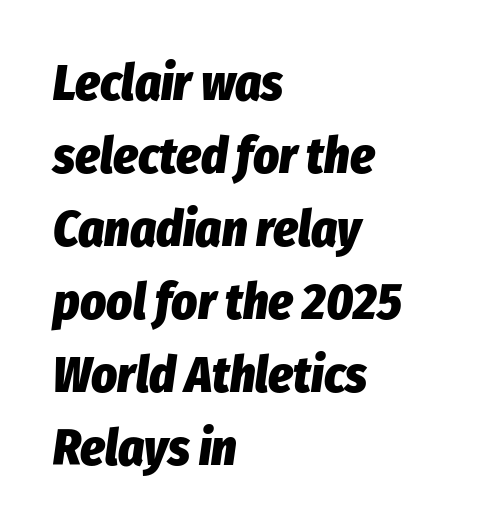
{"italic": "yes", "lean": "right", "slant_degrees": 8, "bold": "yes", "weight": "heavy", "width": "condensed", "stroke_contrast": "low", "x_height": "medium", "monospaced": "no", "underline": "no", "align": "left", "line_spacing": "normal", "line_spacing_ratio": 1.46, "letter_spacing": "normal", "letter_spacing_em": 0.0, "glyph_px": 50}
